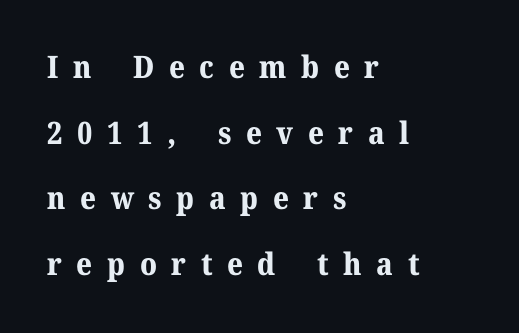
The image shows 31 px bold serif type, upright; set left-aligned, loose line spacing (2.12x), unusually wide letter spacing (+0.47 em), not underlined; medium stroke contrast and a medium x-height.
